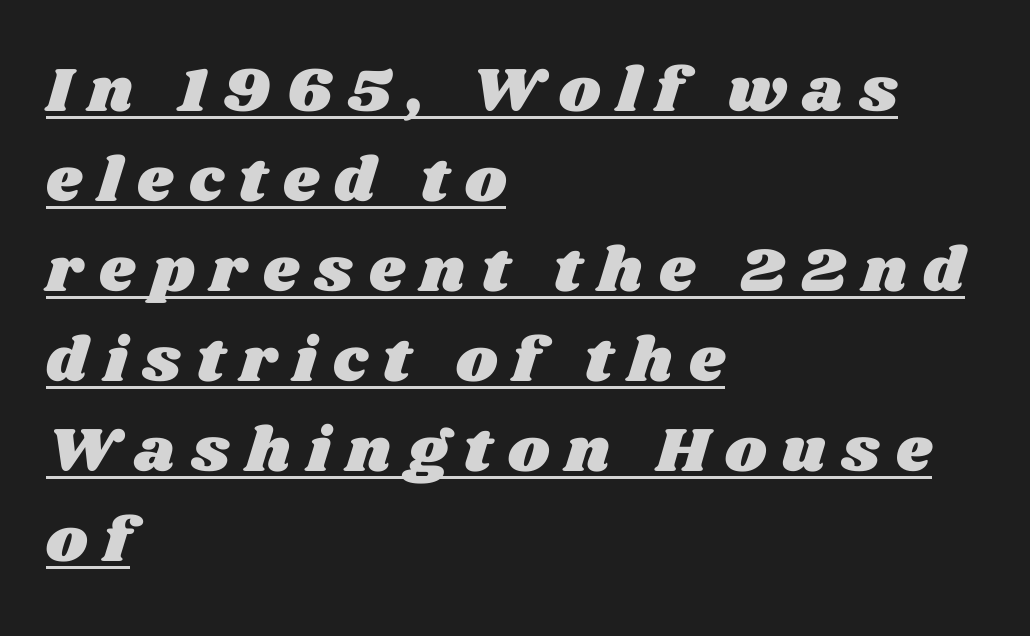
The image shows 63 px wide type; set left-aligned, normal line spacing (1.43x), unusually wide letter spacing (+0.26 em), underlined; medium stroke contrast and a large x-height.
